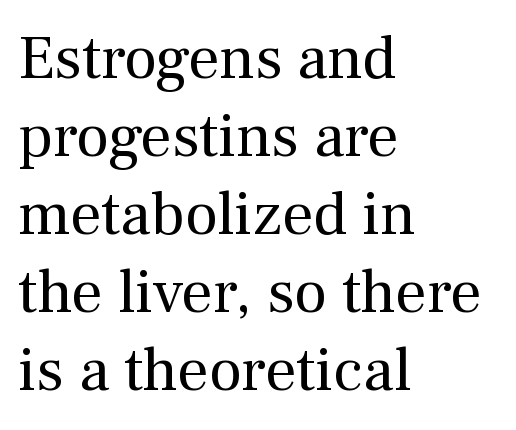
Q: Is the text bold? A: No.
Q: Is the text italic (slanted)? A: No, it is upright.
Q: Is the typeface a serif or a sans-serif typeface? A: Serif.
Q: Is the text underlined? A: No.
Q: How is the paragraph aligned? A: Left-aligned.
Q: Is the spacing between letters normal or unusually wide? A: Normal.
Q: Is the spacing between lines tight, normal or loose? A: Normal.
Q: Width (condensed, normal, or wide)? A: Normal.
Q: Stroke contrast? A: Medium.
Q: x-height? A: Medium.
Q: Monospaced? A: No.
